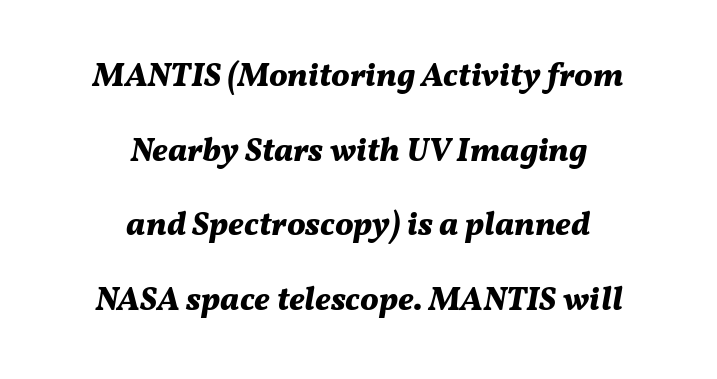
Q: Is the text bold? A: Yes.
Q: Is the text italic (slanted)? A: Yes, it leans right by about 11 degrees.
Q: Is the text underlined? A: No.
Q: How is the paragraph aligned? A: Centered.
Q: Is the spacing between letters normal or unusually wide? A: Normal.
Q: Is the spacing between lines tight, normal or loose? A: Loose.
Q: Width (condensed, normal, or wide)? A: Normal.
Q: Stroke contrast? A: Medium.
Q: x-height? A: Medium.
Q: Monospaced? A: No.
